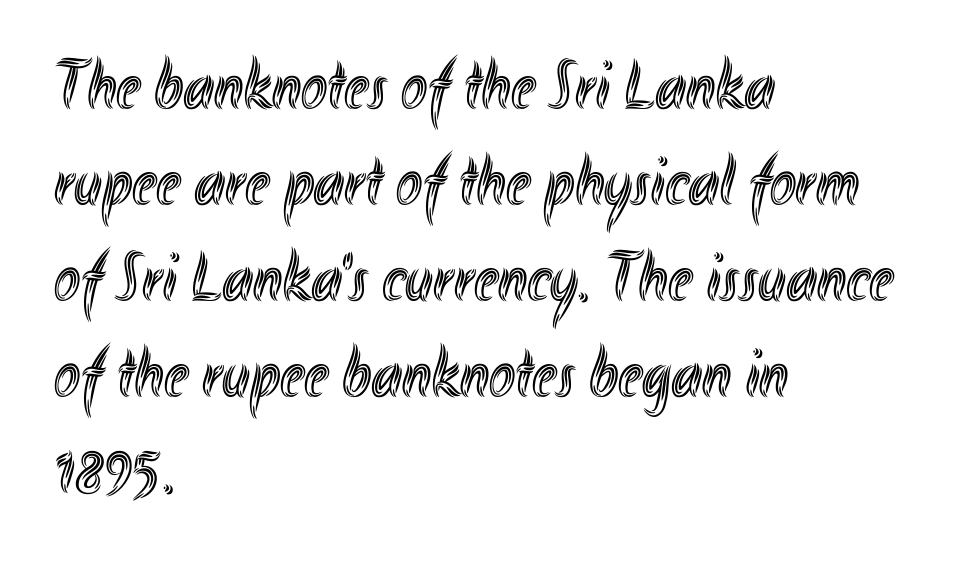
{"width": "condensed", "x_height": "small", "monospaced": "no", "underline": "no", "align": "left", "line_spacing": "normal", "line_spacing_ratio": 1.37, "letter_spacing": "normal", "letter_spacing_em": 0.0, "glyph_px": 70}
